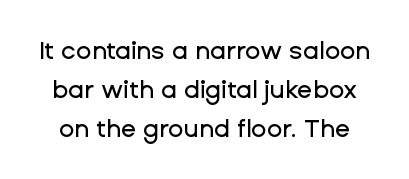
A normal amount of white space separates one row of letters from the next. How are the letters spaced? Ordinarily, with no added tracking. Plain, unruled lines of type. Upright lettering throughout.
